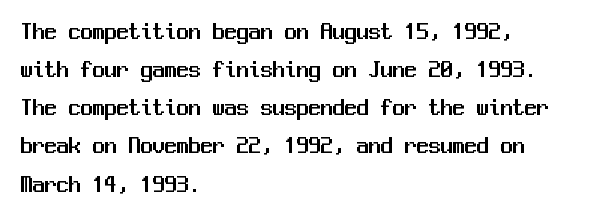
{"italic": "no", "underline": "no", "align": "left", "line_spacing": "normal", "line_spacing_ratio": 1.59, "letter_spacing": "normal", "letter_spacing_em": 0.0, "glyph_px": 24}
